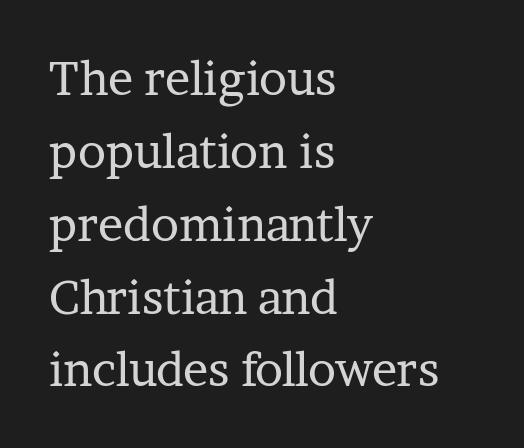
Alignment: flush left. Has an underline been added? It has not. A typesetter would call this zero additional tracking. The axis of the letterforms is exactly vertical. Do the characters align in a grid? No, the font is proportional.
